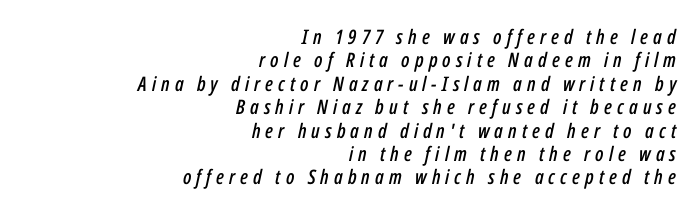
{"italic": "yes", "lean": "right", "slant_degrees": 12, "underline": "no", "align": "right", "line_spacing_ratio": 1.17, "letter_spacing": "wide", "letter_spacing_em": 0.25, "glyph_px": 20}
